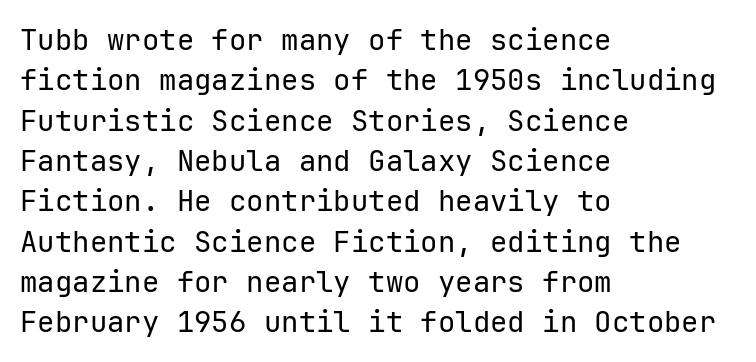
Q: Is the text bold? A: No.
Q: Is the text italic (slanted)? A: No, it is upright.
Q: Is the typeface a serif or a sans-serif typeface? A: Sans-serif.
Q: Is the text underlined? A: No.
Q: How is the paragraph aligned? A: Left-aligned.
Q: Is the spacing between letters normal or unusually wide? A: Normal.
Q: Is the spacing between lines tight, normal or loose? A: Normal.
Q: Width (condensed, normal, or wide)? A: Normal.
Q: Stroke contrast? A: Low.
Q: x-height? A: Medium.
Q: Monospaced? A: Yes.
